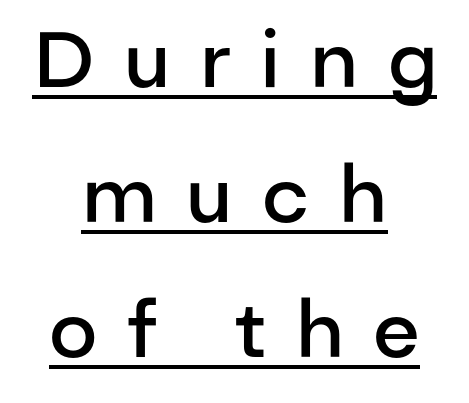
Italic: no, the glyphs are upright roman. If you folded the block vertically in half, each line would mirror itself in length. The type family on display is of the sans-serif kind. The typesetter has applied underlining to the passage shown. Character widths vary here, with narrow letters taking less room than wide ones.
